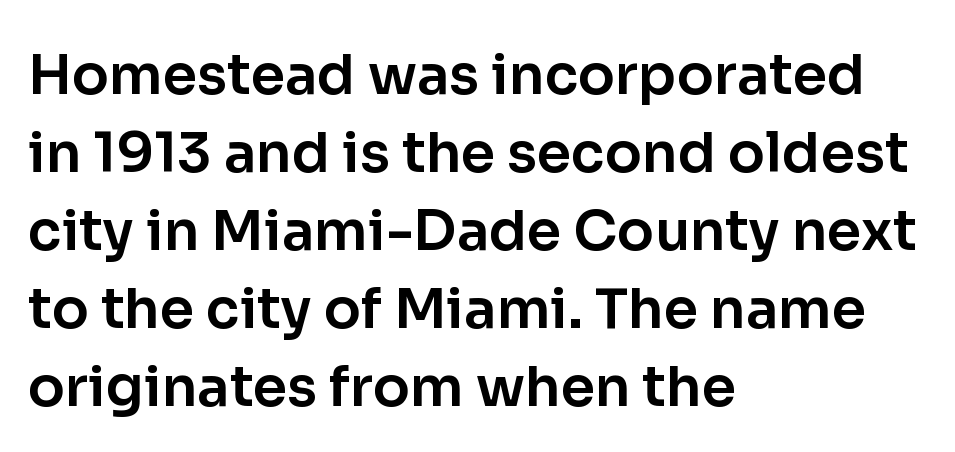
The face used here is a sans, in the tradition of grotesques and geometrics. A typesetter would call this proportional, since set widths differ per character. It's the straight-up-and-down kind of type. Anything drawn beneath the words? Only blank space.
